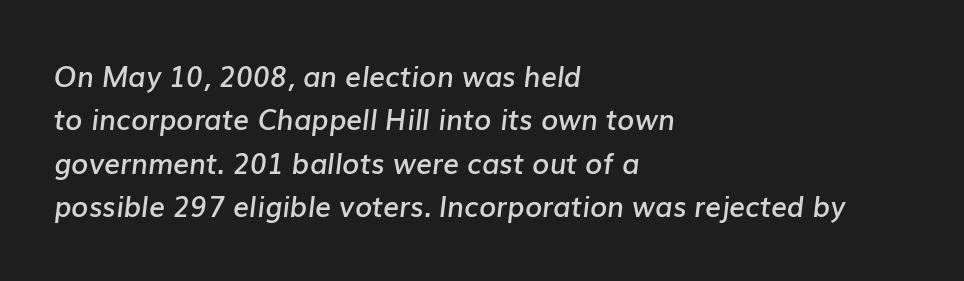
The image shows 28 px semibold type, italic (leaning right); set left-aligned, normal line spacing (1.55x), normal letter spacing, not underlined; low stroke contrast and a medium x-height.
